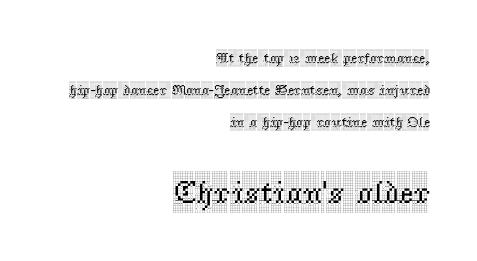
{"serif": "yes", "italic": "no", "width": "condensed", "x_height": "large", "monospaced": "no", "underline": "no", "align": "right", "line_spacing": "loose", "line_spacing_ratio": 2.29, "letter_spacing": "normal", "letter_spacing_em": 0.0, "larger_block": "second", "size_ratio": 2.29, "glyph_px": 32}
